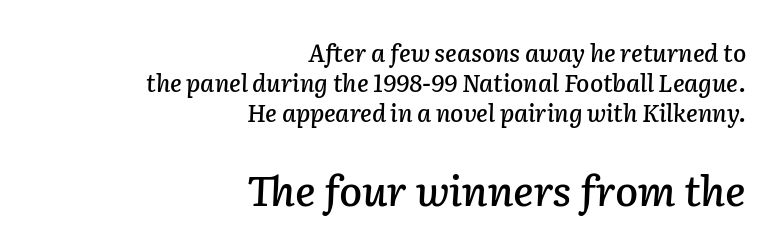
The image shows 42 px text type, italic (leaning right); set right-aligned, line spacing 1.24x, normal letter spacing, not underlined; the second (bottom) block is 1.75x larger; low stroke contrast and a medium x-height.
